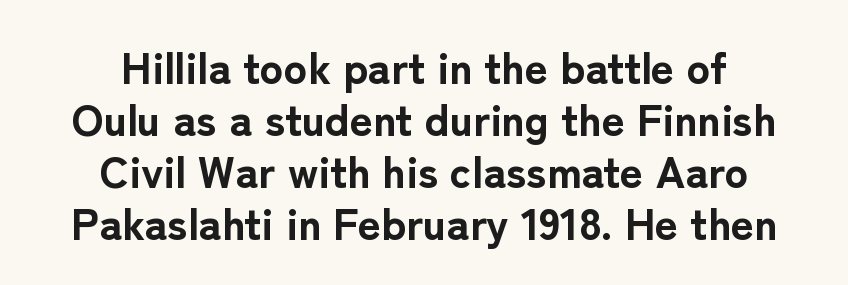
The image shows 44 px bold sans-serif type, upright; set centered, line spacing 1.18x, normal letter spacing, not underlined; low stroke contrast and a medium x-height.
